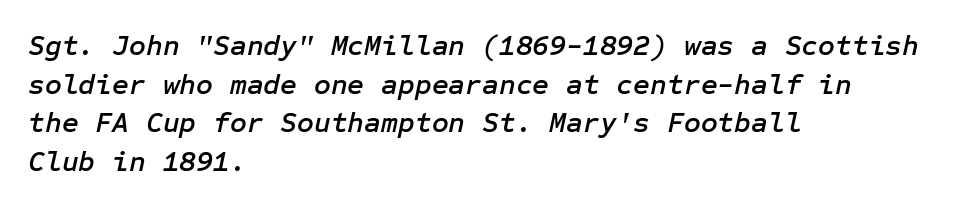
Q: Is the text italic (slanted)? A: Yes, it leans right by about 12 degrees.
Q: Is the text underlined? A: No.
Q: How is the paragraph aligned? A: Left-aligned.
Q: Is the spacing between letters normal or unusually wide? A: Normal.
Q: Is the spacing between lines tight, normal or loose? A: Normal.
Q: Width (condensed, normal, or wide)? A: Normal.
Q: Stroke contrast? A: Low.
Q: x-height? A: Medium.
